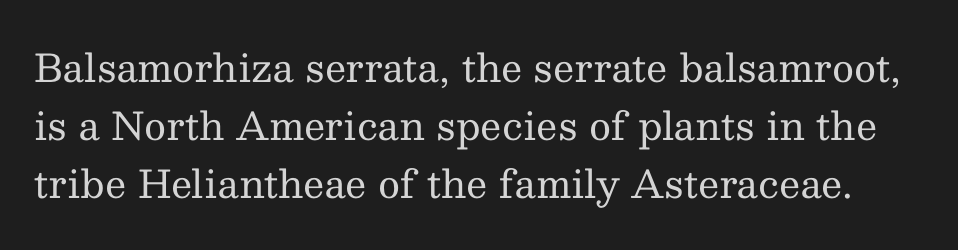
The image shows 38 px regular-weight serif type, upright; set normal line spacing (1.53x), normal letter spacing, not underlined; medium stroke contrast and a medium x-height.
